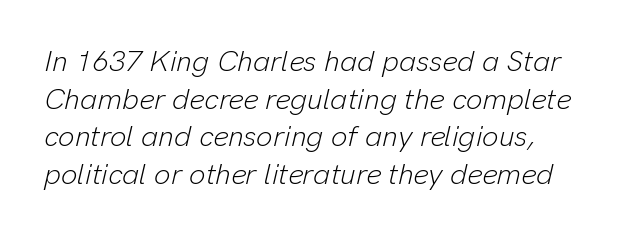
{"italic": "yes", "lean": "right", "slant_degrees": 13, "bold": "no", "weight": "light", "width": "normal", "stroke_contrast": "low", "x_height": "medium", "monospaced": "no", "underline": "no", "align": "left", "line_spacing": "normal", "line_spacing_ratio": 1.3, "letter_spacing": "normal", "letter_spacing_em": 0.0, "glyph_px": 29}
